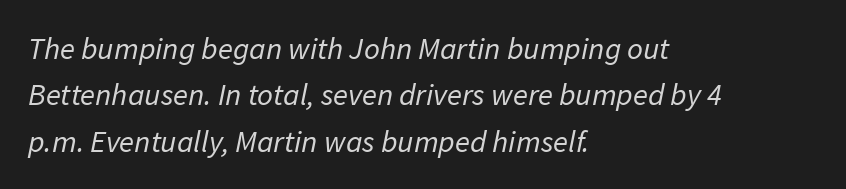
{"serif": "no", "bold": "no", "weight": "regular", "width": "normal", "stroke_contrast": "low", "x_height": "medium", "monospaced": "no", "underline": "no", "align": "left", "line_spacing": "normal", "line_spacing_ratio": 1.5, "letter_spacing": "normal", "letter_spacing_em": 0.0, "glyph_px": 31}
